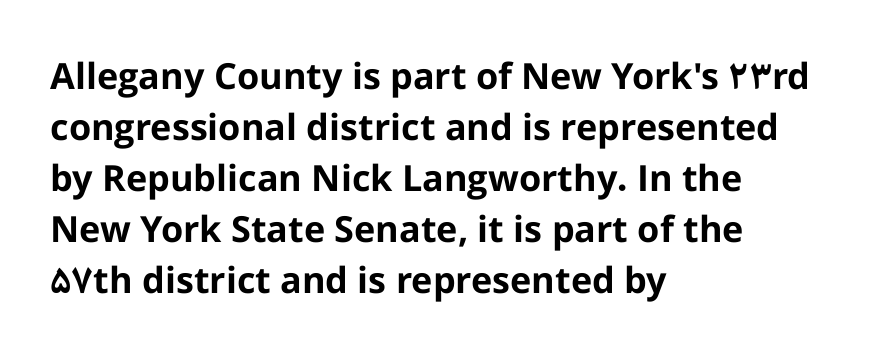
{"serif": "no", "italic": "no", "bold": "yes", "weight": "bold", "width": "normal", "stroke_contrast": "low", "x_height": "medium", "monospaced": "no", "underline": "no", "align": "left", "line_spacing": "normal", "line_spacing_ratio": 1.42, "letter_spacing": "normal", "letter_spacing_em": 0.0, "glyph_px": 36}
